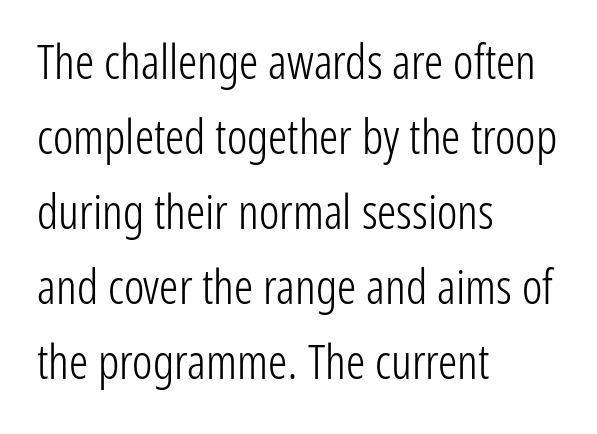
Q: Is the text bold? A: No.
Q: Is the text italic (slanted)? A: No, it is upright.
Q: Is the typeface a serif or a sans-serif typeface? A: Sans-serif.
Q: Is the text underlined? A: No.
Q: How is the paragraph aligned? A: Left-aligned.
Q: Is the spacing between letters normal or unusually wide? A: Normal.
Q: Is the spacing between lines tight, normal or loose? A: Normal.
Q: Width (condensed, normal, or wide)? A: Condensed.
Q: Stroke contrast? A: Low.
Q: x-height? A: Medium.
Q: Monospaced? A: No.
